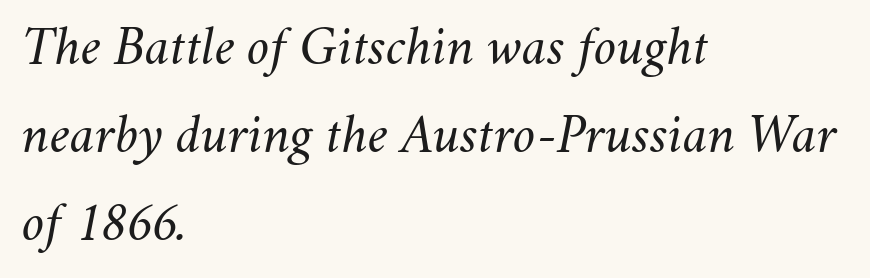
These lines were composed using italics. The typesetter chose a ragged-right arrangement here. Summary of weight: not heavy and not bold. Look at the tracking — it's just the regular setting, nothing added. Here the designer chose a conventional face with non-uniform glyph widths.
